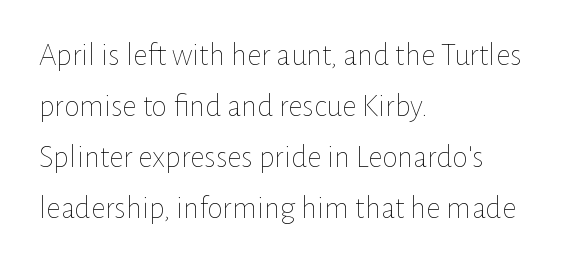
The image shows 32 px thin type, upright; set left-aligned, normal line spacing (1.59x), normal letter spacing, not underlined; low stroke contrast and a medium x-height.
